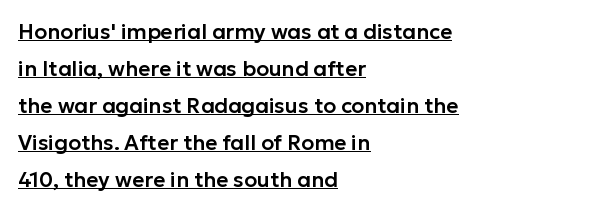
The image shows 21 px text type, upright; set left-aligned, line spacing 1.76x, normal letter spacing, underlined.
